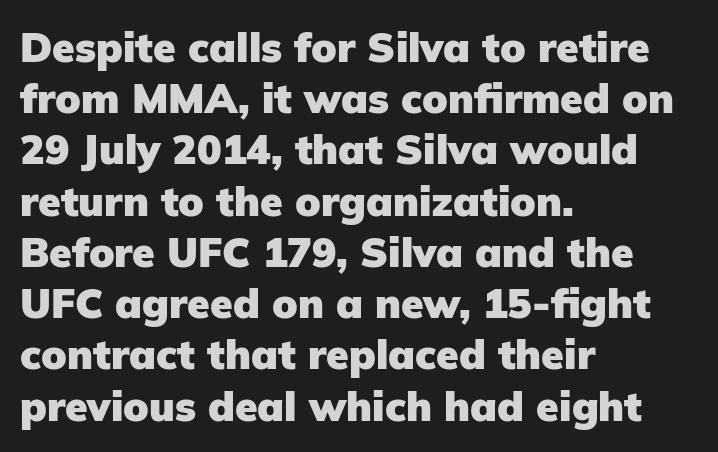
Q: Is the text bold? A: Yes.
Q: Is the text italic (slanted)? A: No, it is upright.
Q: Is the typeface a serif or a sans-serif typeface? A: Sans-serif.
Q: Is the text underlined? A: No.
Q: How is the paragraph aligned? A: Left-aligned.
Q: Is the spacing between letters normal or unusually wide? A: Normal.
Q: Is the spacing between lines tight, normal or loose? A: Normal.
Q: Width (condensed, normal, or wide)? A: Normal.
Q: Stroke contrast? A: Low.
Q: x-height? A: Medium.
Q: Monospaced? A: No.
